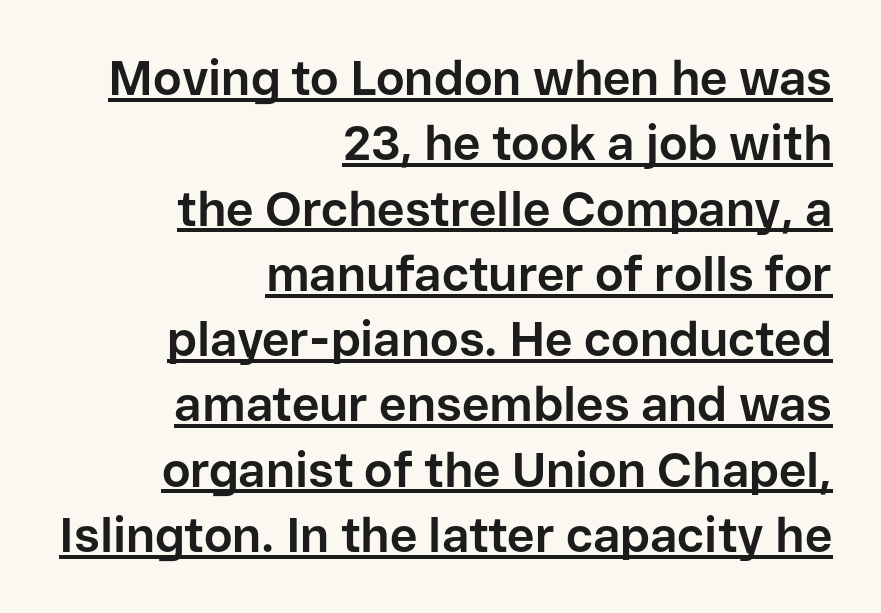
Leading: standard. The letterforms sit shoulder to shoulder at normal distance. The characters look thick and weighty, a clear bold. Decoration check: the copy is underlined.
